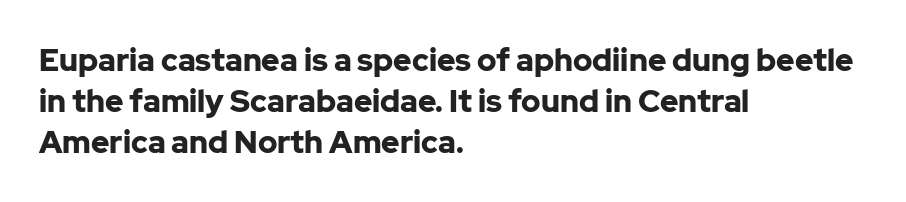
The type family on display is of the sans-serif kind. Plain, unruled lines of type. The rendering anchors every line to the left-hand side. The specimen reads as upright at a glance.
